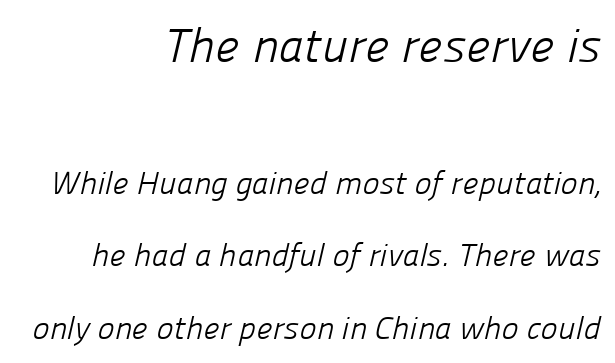
{"serif": "no", "bold": "no", "weight": "light", "width": "normal", "stroke_contrast": "low", "x_height": "medium", "monospaced": "no", "underline": "no", "align": "right", "line_spacing": "loose", "line_spacing_ratio": 2.26, "letter_spacing": "normal", "letter_spacing_em": 0.0, "larger_block": "first", "size_ratio": 1.5, "glyph_px": 48}
